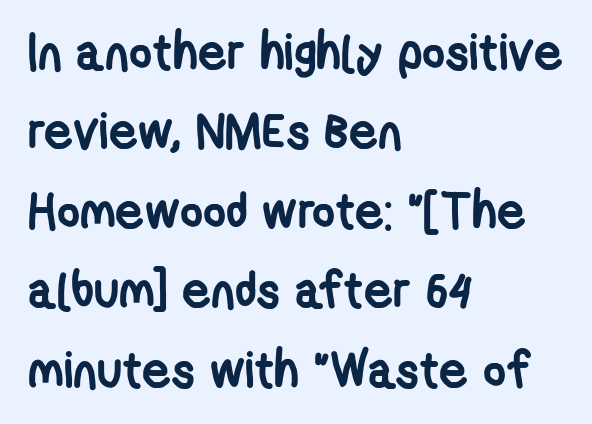
Q: Is the text bold? A: Yes.
Q: Is the typeface a serif or a sans-serif typeface? A: Sans-serif.
Q: Is the text underlined? A: No.
Q: How is the paragraph aligned? A: Left-aligned.
Q: Is the spacing between letters normal or unusually wide? A: Normal.
Q: Is the spacing between lines tight, normal or loose? A: Normal.
Q: Width (condensed, normal, or wide)? A: Condensed.
Q: Stroke contrast? A: Low.
Q: x-height? A: Medium.
Q: Monospaced? A: No.
